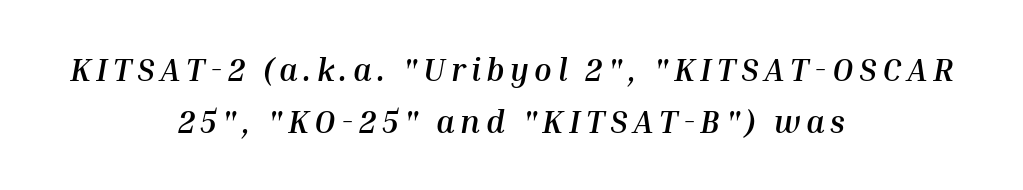
Any mark beneath the type? The region is blank. The font's italic variant was chosen for this text. Proportional: the letters do not fall into vertical columns. How heavy is the stroke? Heavy — this is a bold. Vertically, the passage feels balanced, rows spaced as you'd expect. Reading down the block, each line starts at a different indent, mirrored at its end.
